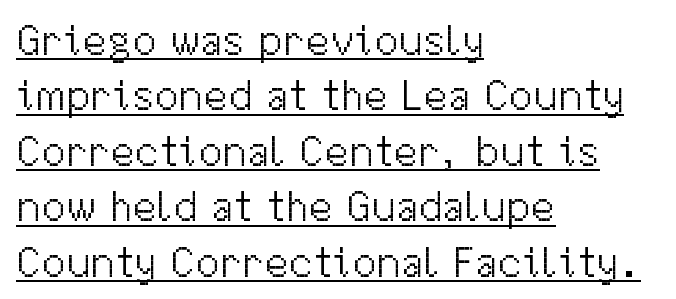
The image shows 44 px light sans-serif type, upright; set left-aligned, normal line spacing (1.26x), normal letter spacing, underlined; medium stroke contrast and a medium x-height.
